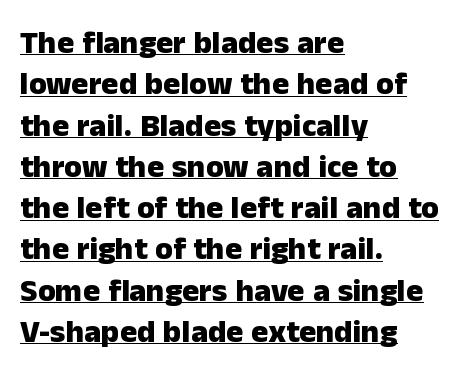
{"serif": "no", "italic": "no", "bold": "yes", "weight": "heavy", "width": "normal", "stroke_contrast": "low", "x_height": "medium", "monospaced": "no", "underline": "yes", "align": "left", "line_spacing": "normal", "line_spacing_ratio": 1.29, "letter_spacing": "normal", "letter_spacing_em": 0.0, "glyph_px": 32}
